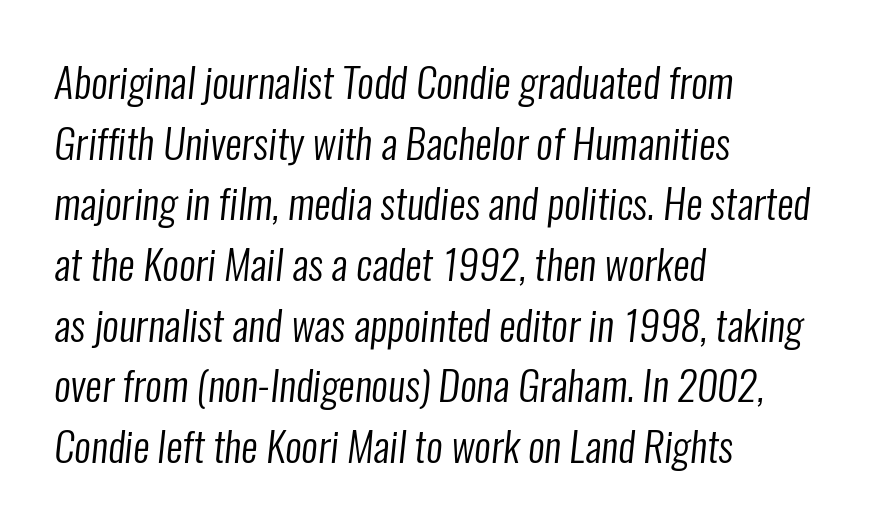
The image shows 41 px regular-weight, condensed sans-serif type; set left-aligned, normal line spacing (1.48x), normal letter spacing, not underlined; low stroke contrast and a medium x-height.
